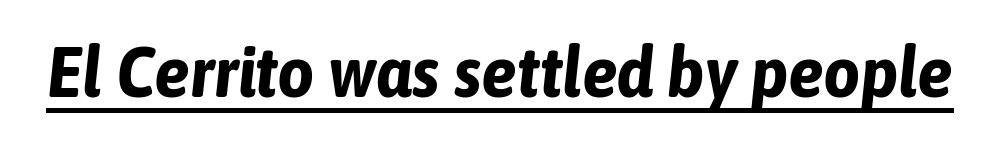
{"italic": "yes", "lean": "right", "slant_degrees": 6, "bold": "yes", "weight": "bold", "width": "condensed", "stroke_contrast": "low", "x_height": "medium", "monospaced": "no", "underline": "yes", "letter_spacing": "normal", "letter_spacing_em": 0.0, "glyph_px": 72}
